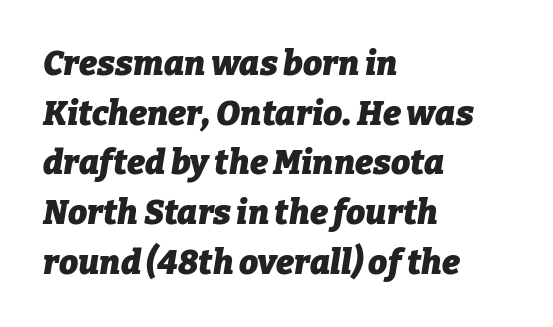
The image shows 34 px heavy type, italic (leaning right); set left-aligned, normal line spacing (1.46x), normal letter spacing, not underlined; low stroke contrast and a medium x-height.
